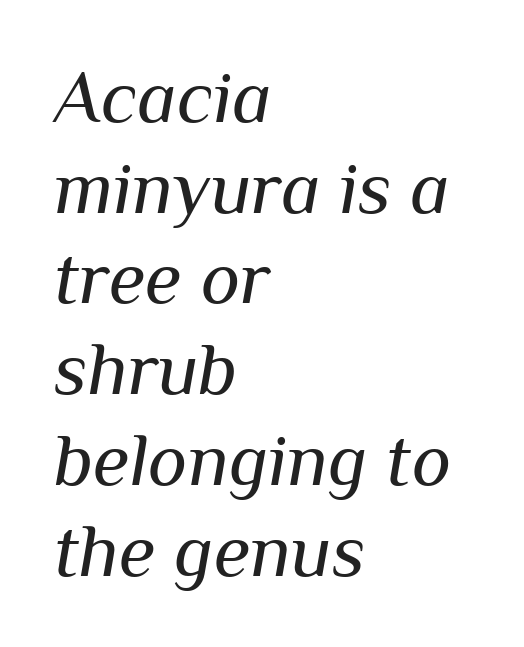
The image shows 75 px regular-weight type, italic (leaning right); set left-aligned, line spacing 1.21x, normal letter spacing, not underlined; medium stroke contrast and a medium x-height.
